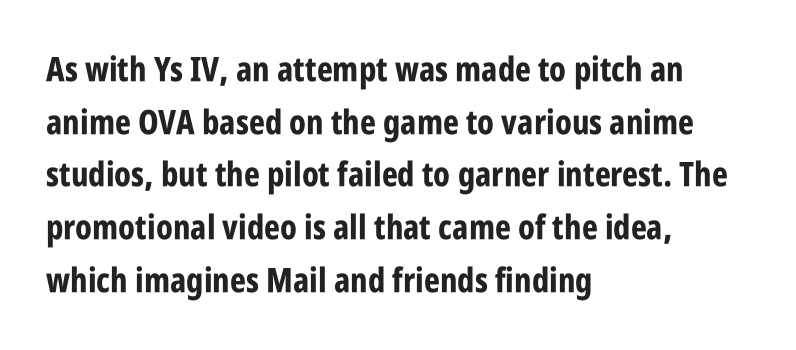
{"serif": "no", "italic": "no", "bold": "yes", "weight": "bold", "width": "condensed", "stroke_contrast": "low", "x_height": "large", "monospaced": "no", "underline": "no", "align": "left", "line_spacing": "normal", "line_spacing_ratio": 1.55, "letter_spacing": "normal", "letter_spacing_em": 0.0, "glyph_px": 34}
